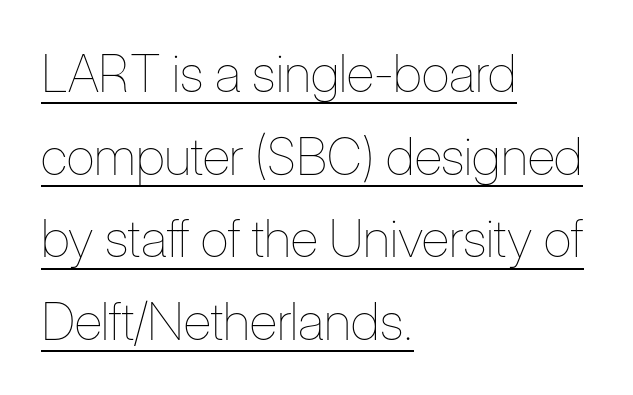
A rule runs beneath these lines of type. Does the copy run flush right? No — it runs flush left. The characters are drawn with everyday or finer stroke widths. A normal amount of white space separates one row of letters from the next. Letter spacing: default. Posture: straight, roman, zero tilt.
